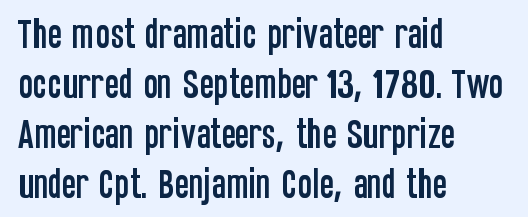
Q: Is the text italic (slanted)? A: No, it is upright.
Q: Is the typeface a serif or a sans-serif typeface? A: Sans-serif.
Q: Is the text underlined? A: No.
Q: How is the paragraph aligned? A: Left-aligned.
Q: Is the spacing between letters normal or unusually wide? A: Normal.
Q: Is the spacing between lines tight, normal or loose? A: Normal.
Q: Width (condensed, normal, or wide)? A: Condensed.
Q: Stroke contrast? A: Low.
Q: x-height? A: Large.
Q: Monospaced? A: No.
